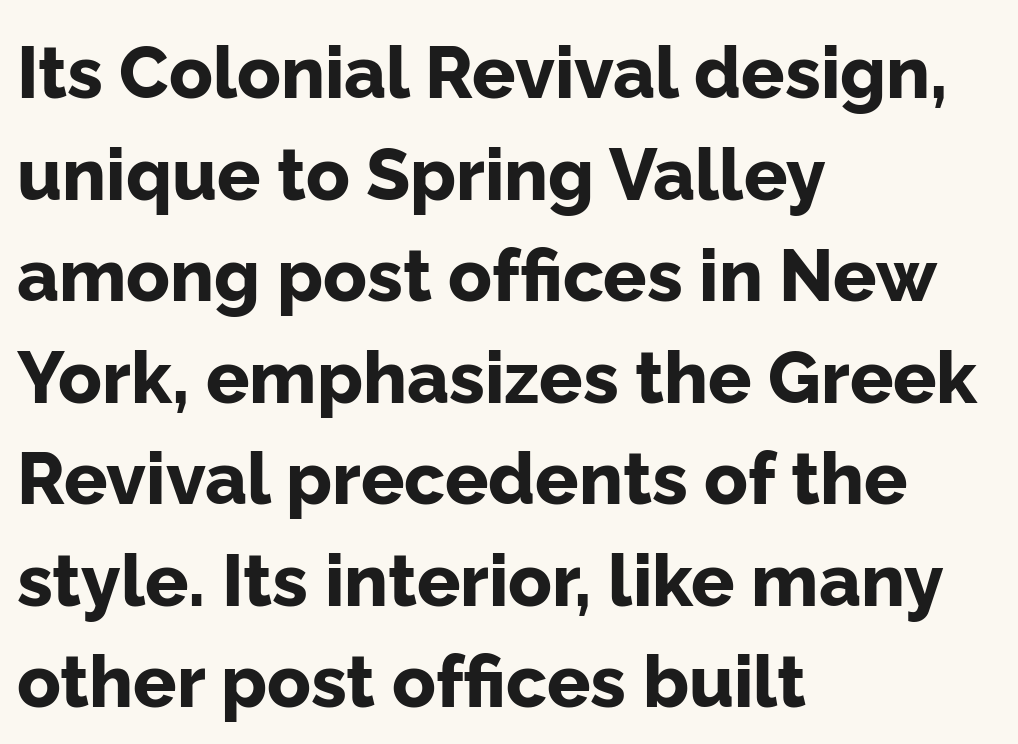
The image shows 72 px bold sans-serif type, upright; set left-aligned, normal line spacing (1.41x), normal letter spacing, not underlined; low stroke contrast and a medium x-height.
